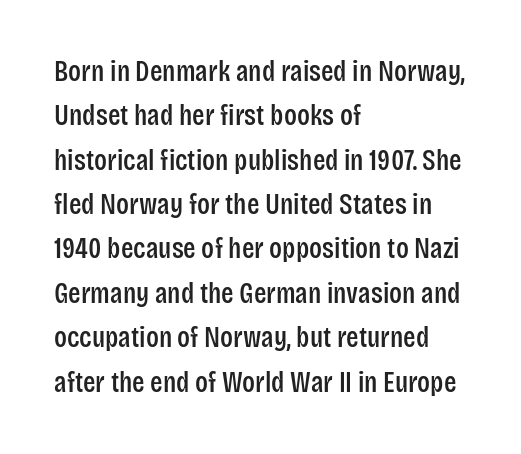
{"serif": "no", "italic": "no", "width": "condensed", "stroke_contrast": "low", "x_height": "large", "monospaced": "no", "underline": "no", "align": "left", "line_spacing": "normal", "line_spacing_ratio": 1.53, "letter_spacing": "normal", "letter_spacing_em": 0.0, "glyph_px": 29}
